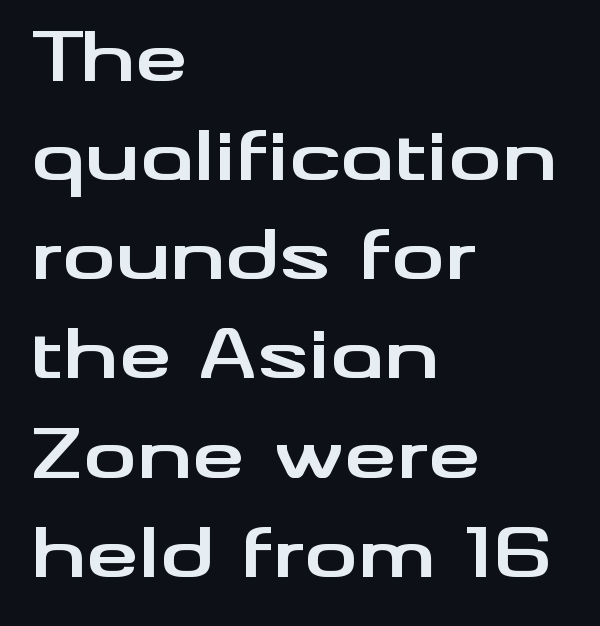
The image shows 67 px bold, wide sans-serif type, upright; set left-aligned, normal line spacing (1.48x), normal letter spacing, not underlined; medium stroke contrast and a small x-height.
